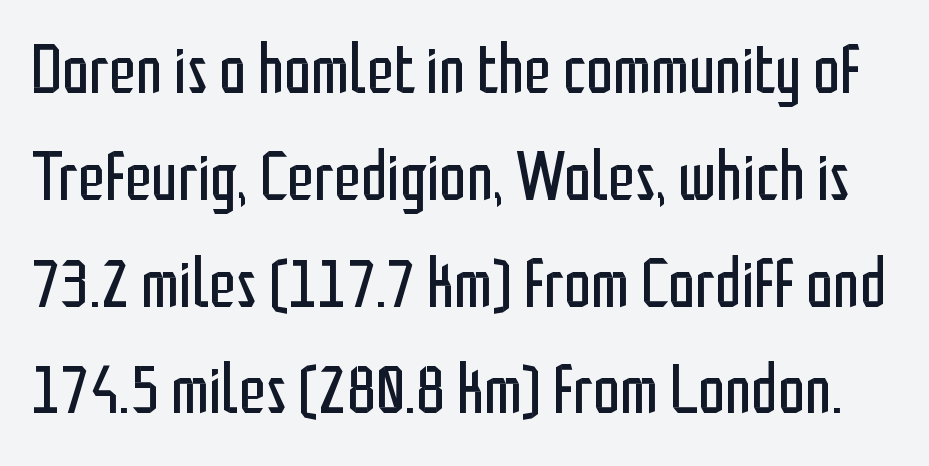
The image shows 68 px regular-weight, condensed sans-serif type, upright; set normal line spacing (1.57x), normal letter spacing, not underlined; low stroke contrast and a medium x-height.
